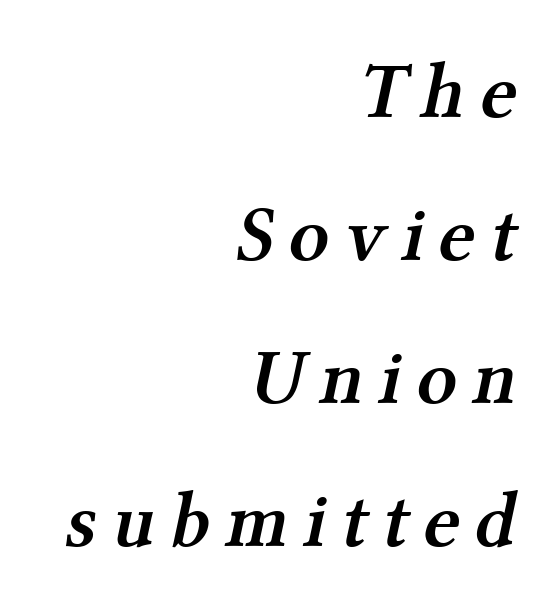
These lines carry some extra weight — a demibold, not a full bold. Honestly, there is no underline to notice here at all. Casual observation: everything's shoved over to the right. Character widths vary here, with narrow letters taking less room than wide ones. The text was rendered using a seriffed face with decorative stroke endings.
